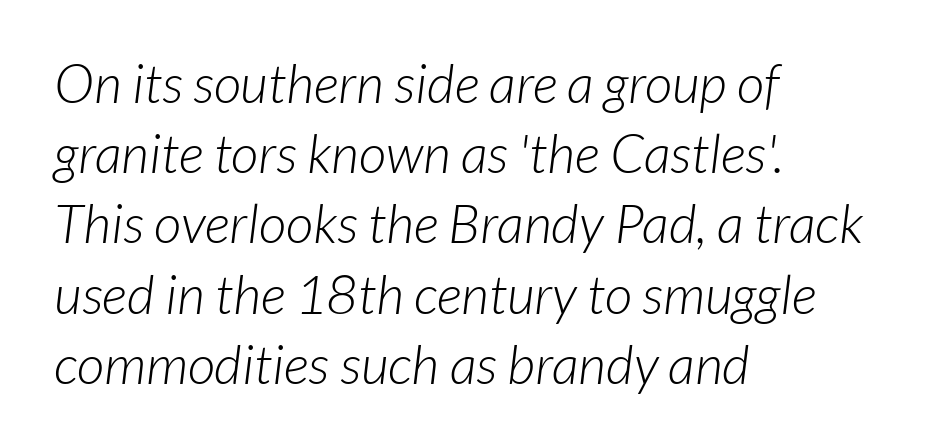
The glyphs in this specimen are sans serif. Baseline-to-baseline distance is the conventional proportion of letter height. Stroke mass is kept to a normal reading level or below. Letter spacing: default.
